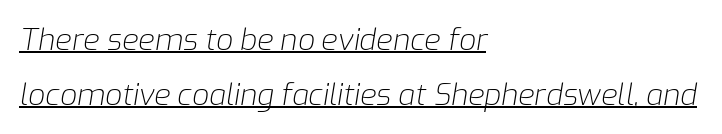
The image shows 30 px light type, italic (leaning right); set left-aligned, line spacing 1.83x, normal letter spacing, underlined; low stroke contrast and a medium x-height.
